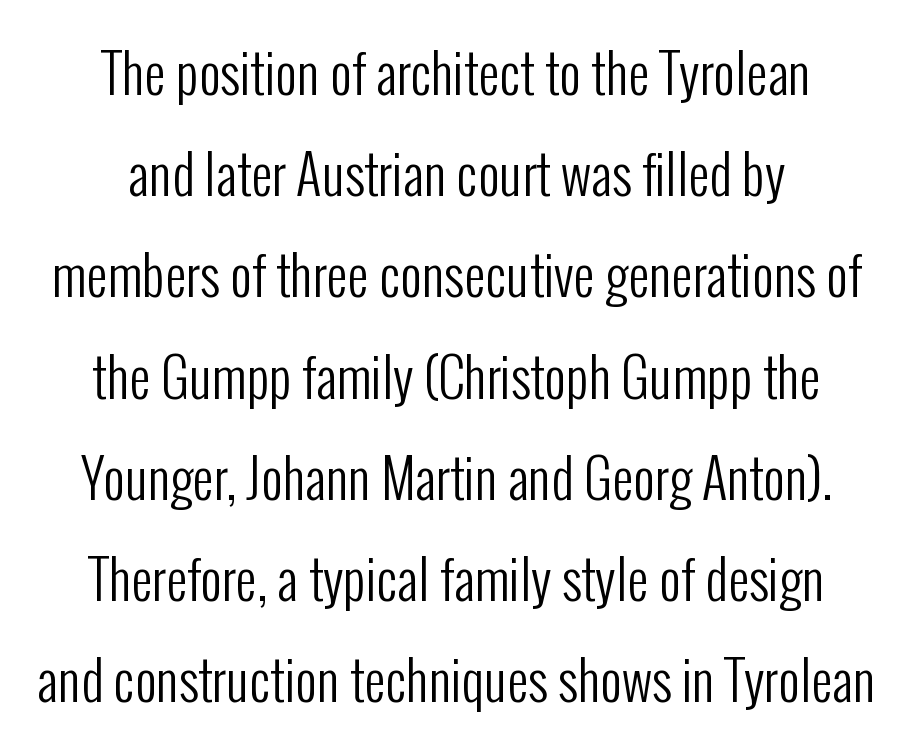
The lines are spread far apart with generous leading. The compositor balanced each line on the midline. Here the designer chose a conventional face with non-uniform glyph widths. Compared with typical body copy, the letter spacing here is the same. Stem width sits at or under what a default text font uses.
